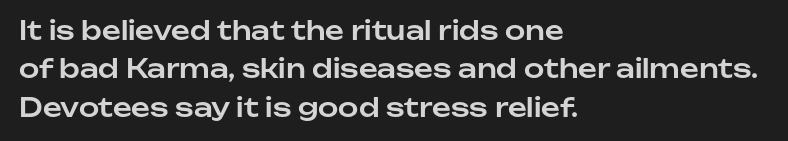
These lines keep a tight, regular rhythm from letter to letter. A student would call this left alignment; a typographer would say flush left, rag right. Descenders are the only things crossing below the line. Evenly set lines give the paragraph a standard silhouette. Ordinary non-slanted type is in use.
